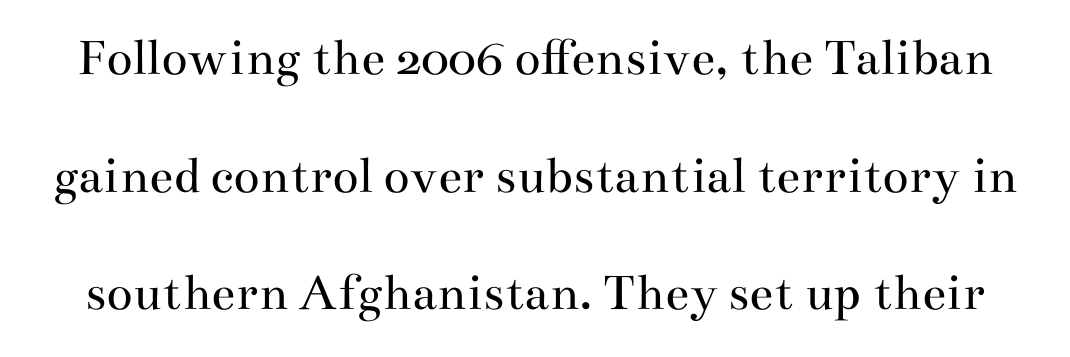
Q: Is the text bold? A: No.
Q: Is the text italic (slanted)? A: No, it is upright.
Q: Is the typeface a serif or a sans-serif typeface? A: Serif.
Q: Is the text underlined? A: No.
Q: Is the spacing between letters normal or unusually wide? A: Normal.
Q: Is the spacing between lines tight, normal or loose? A: Loose.
Q: Width (condensed, normal, or wide)? A: Wide.
Q: Stroke contrast? A: Medium.
Q: x-height? A: Small.
Q: Monospaced? A: No.
